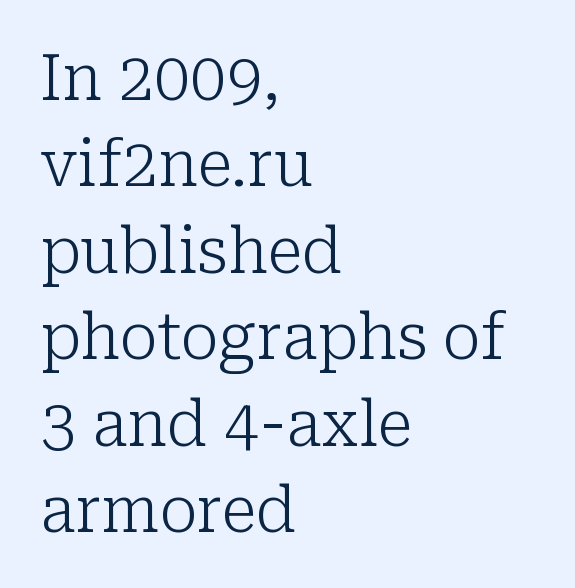
The image shows 64 px light serif type, upright; set left-aligned, normal line spacing (1.35x), normal letter spacing, not underlined; low stroke contrast and a medium x-height.
